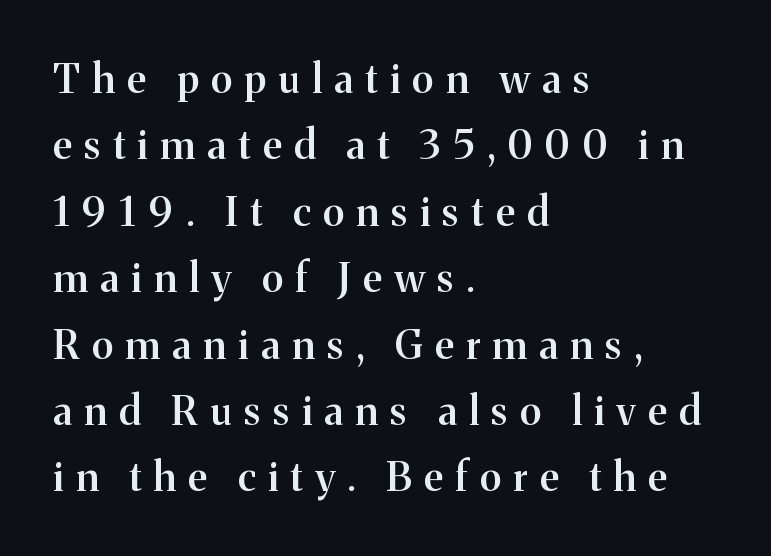
Q: Is the text bold? A: Semi-bold.
Q: Is the text italic (slanted)? A: No, it is upright.
Q: Is the typeface a serif or a sans-serif typeface? A: Serif.
Q: Is the text underlined? A: No.
Q: How is the paragraph aligned? A: Left-aligned.
Q: Is the spacing between letters normal or unusually wide? A: Unusually wide.
Q: Is the spacing between lines tight, normal or loose? A: Normal.
Q: Width (condensed, normal, or wide)? A: Normal.
Q: Stroke contrast? A: Medium.
Q: x-height? A: Medium.
Q: Monospaced? A: No.
